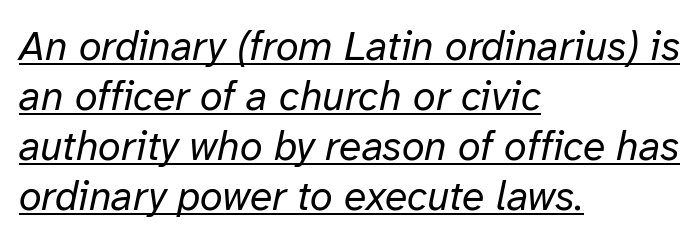
{"italic": "yes", "lean": "right", "slant_degrees": 12, "bold": "no", "weight": "regular", "width": "normal", "stroke_contrast": "low", "x_height": "medium", "monospaced": "no", "underline": "yes", "align": "left", "line_spacing_ratio": 1.22, "letter_spacing": "normal", "letter_spacing_em": 0.0, "glyph_px": 41}
